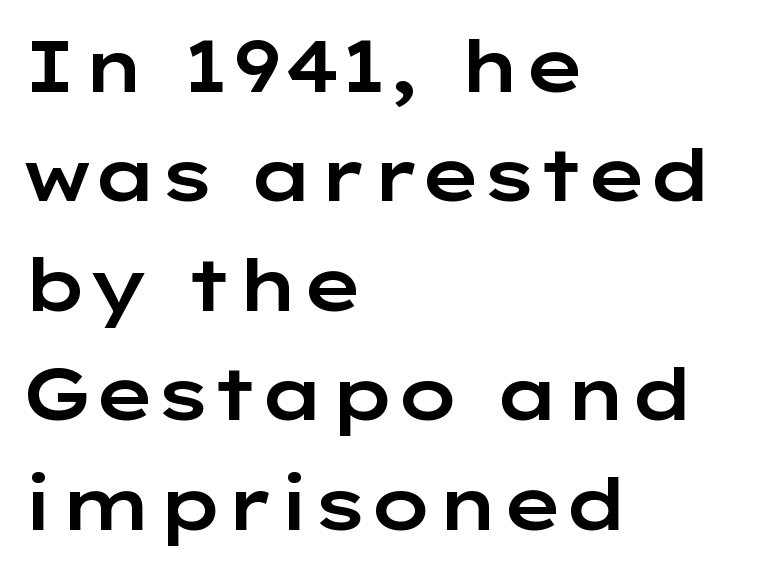
{"serif": "no", "italic": "no", "width": "wide", "stroke_contrast": "low", "x_height": "medium", "monospaced": "no", "underline": "no", "align": "left", "line_spacing": "normal", "line_spacing_ratio": 1.52, "letter_spacing": "normal", "letter_spacing_em": 0.0, "glyph_px": 72}
